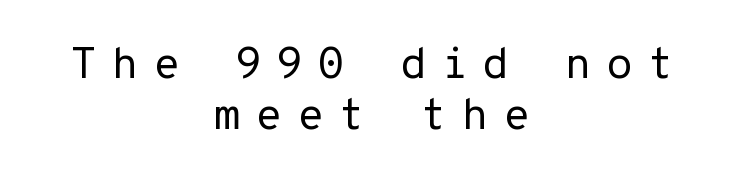
The image shows 44 px regular-weight sans-serif type, upright, monospaced; set centered, line spacing 1.17x, unusually wide letter spacing (+0.32 em), not underlined; low stroke contrast and a medium x-height.
